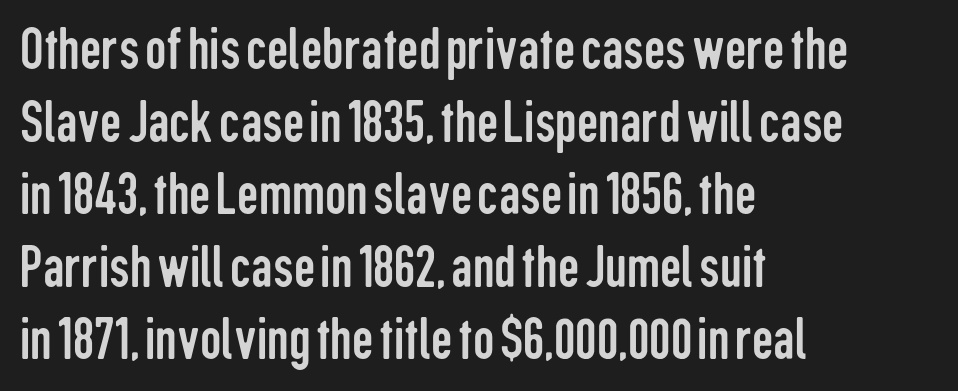
Here the designer chose a conventional face with non-uniform glyph widths. The letters stand straight up with perfectly vertical stems. This rendering employs a face without finishing strokes, i.e., a sans-serif. Letters have the restrained weight of plain body copy at most.
